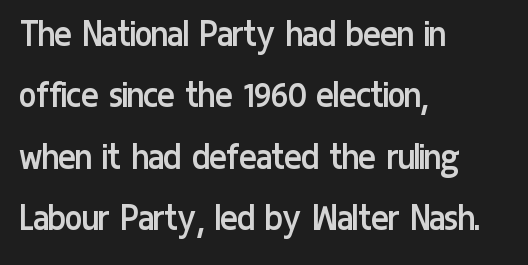
Looks like regular typesetting: each glyph gets only the width it needs. Letters rest on an invisible, unmarked baseline. The ragged edge is on the right, which tells us the setting is flush left. No letter is thick-stroked: the sample isn't bold. In terms of letterform style, serifs are entirely absent. Compared with typical paragraphs, the rows here are spaced about the same.
